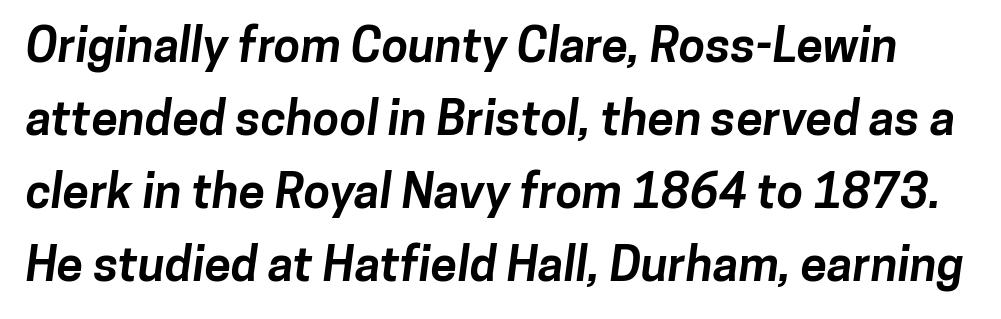
Only glyphs here, with clear space below each row. Each letter keeps its own natural width here, so spacing adapts to shape. A normal amount of white space separates one row of letters from the next. Examine the stroke ends and you'll find no serifs. A typesetter would call this zero additional tracking.
